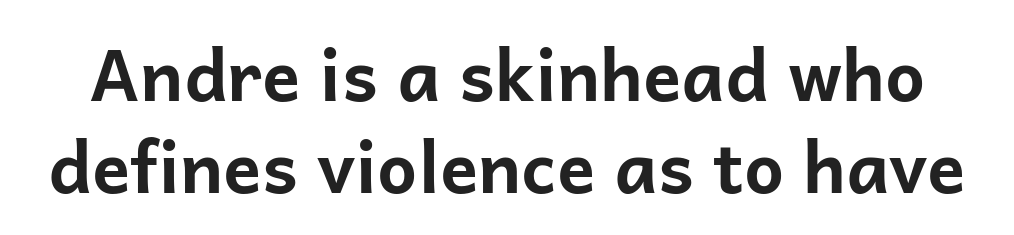
The image shows 71 px bold sans-serif type, upright; set normal line spacing (1.3x), normal letter spacing, not underlined; low stroke contrast and a medium x-height.
